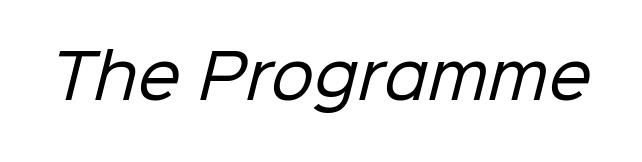
Note the varied advance widths — an 'i' is clearly narrower than an 'm'. Students, note that the glyphs here touch the page at normal intervals. Decoration check: the copy has no underline. Serifs: no, the terminals of the letterforms are clean.
